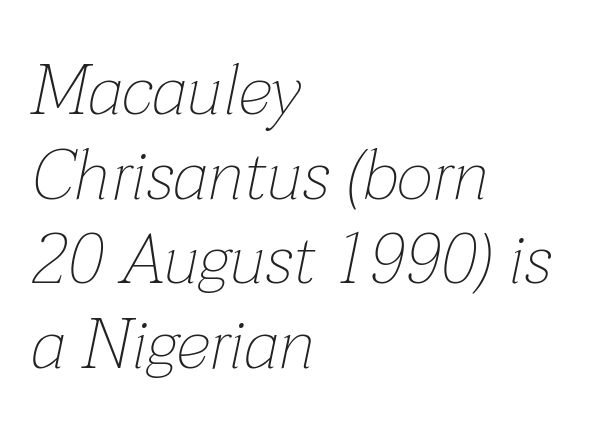
The image shows 70 px thin type, italic (leaning right); set left-aligned, line spacing 1.21x, normal letter spacing, not underlined; low stroke contrast and a medium x-height.
